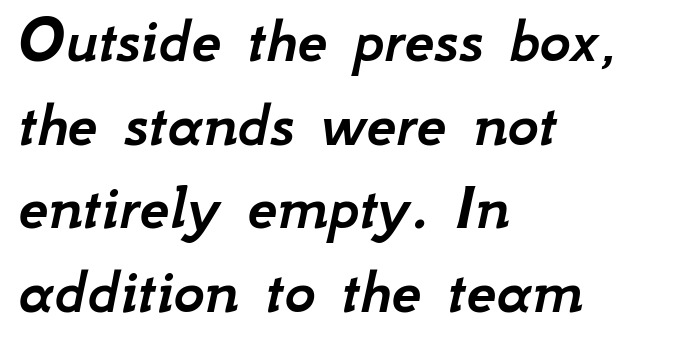
Q: Is the text italic (slanted)? A: Yes, it leans right by about 12 degrees.
Q: Is the text underlined? A: No.
Q: How is the paragraph aligned? A: Left-aligned.
Q: Is the spacing between letters normal or unusually wide? A: Normal.
Q: Is the spacing between lines tight, normal or loose? A: Normal.
Q: Width (condensed, normal, or wide)? A: Normal.
Q: Stroke contrast? A: Low.
Q: x-height? A: Small.
Q: Monospaced? A: No.
